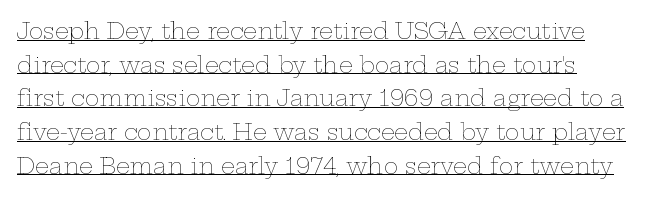
Q: Is the text bold? A: No.
Q: Is the text italic (slanted)? A: No, it is upright.
Q: Is the text underlined? A: Yes.
Q: Is the spacing between letters normal or unusually wide? A: Normal.
Q: Is the spacing between lines tight, normal or loose? A: Normal.
